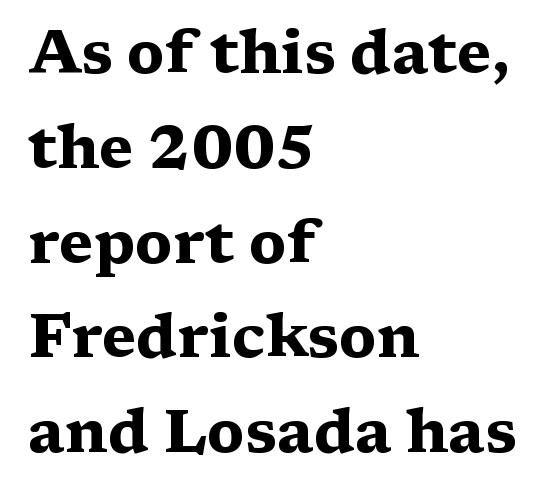
Q: Is the text bold? A: Yes.
Q: Is the text italic (slanted)? A: No, it is upright.
Q: Is the typeface a serif or a sans-serif typeface? A: Serif.
Q: Is the text underlined? A: No.
Q: How is the paragraph aligned? A: Left-aligned.
Q: Is the spacing between letters normal or unusually wide? A: Normal.
Q: Is the spacing between lines tight, normal or loose? A: Normal.
Q: Width (condensed, normal, or wide)? A: Wide.
Q: Stroke contrast? A: Medium.
Q: x-height? A: Medium.
Q: Monospaced? A: No.
